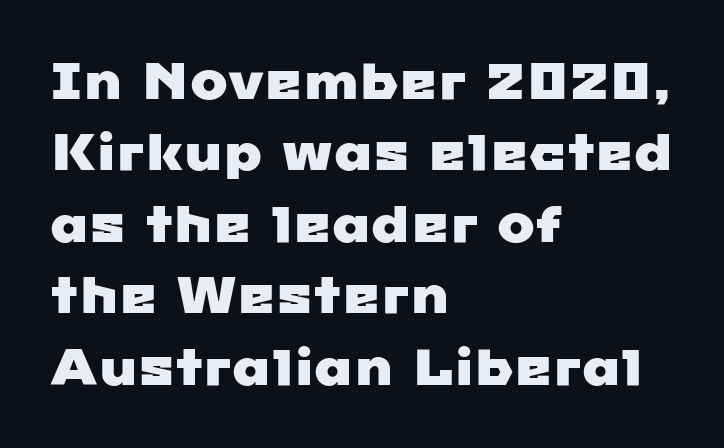
{"serif": "no", "width": "wide", "stroke_contrast": "low", "x_height": "medium", "monospaced": "no", "underline": "no", "align": "left", "line_spacing": "normal", "line_spacing_ratio": 1.43, "letter_spacing": "normal", "letter_spacing_em": 0.0, "glyph_px": 50}
